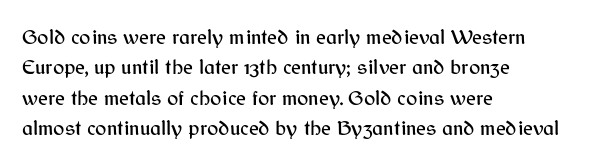
A bare baseline throughout the passage. This rendering uses left alignment, leaving the right contour irregular. Vertical strokes here are truly vertical. Glyph-to-glyph distance matches everyday printed text. If you measured baseline to baseline, you'd find a middling distance.
